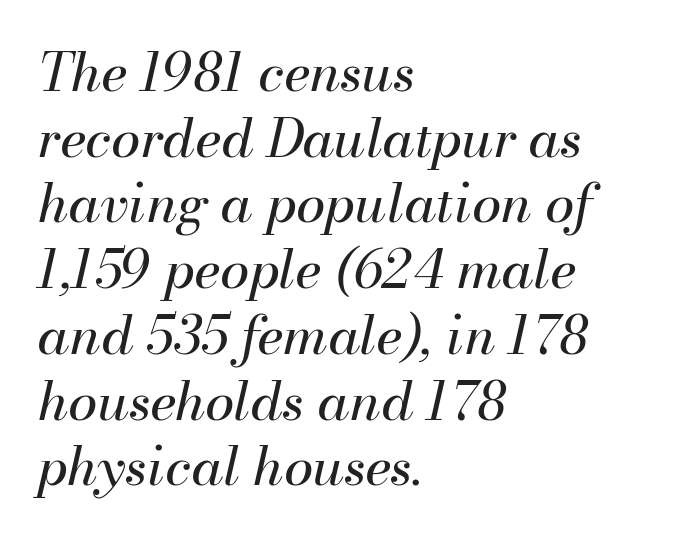
The image shows 53 px regular-weight type, italic (leaning right); set left-aligned, line spacing 1.24x, normal letter spacing, not underlined; medium stroke contrast and a small x-height.
